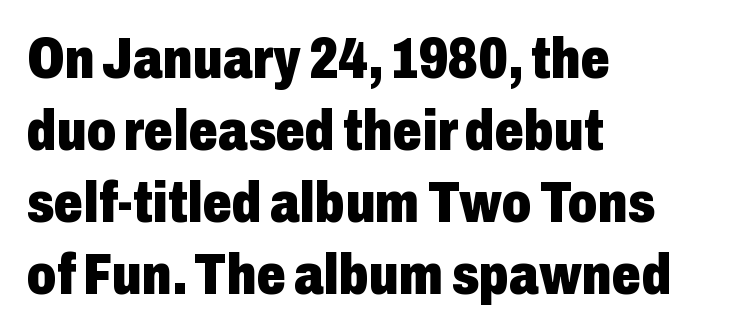
The image shows 58 px heavy, condensed sans-serif type, upright; set left-aligned, line spacing 1.24x, normal letter spacing, not underlined; low stroke contrast and a medium x-height.
